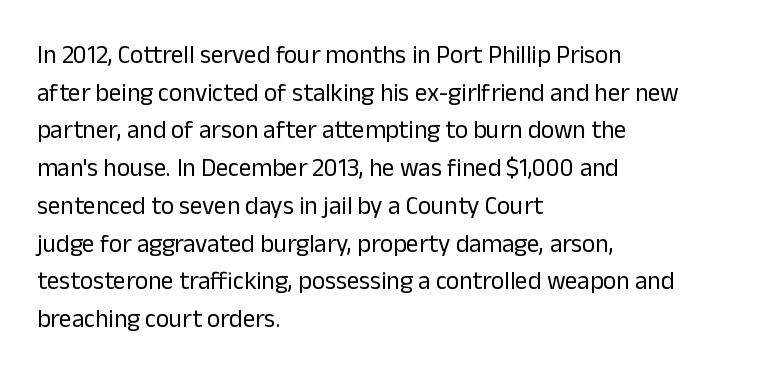
The image shows 25 px text type, upright; set left-aligned, normal line spacing (1.51x), normal letter spacing, not underlined.
